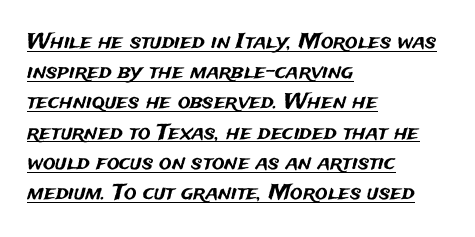
{"underline": "yes", "align": "left", "line_spacing": "normal", "line_spacing_ratio": 1.44, "letter_spacing": "normal", "letter_spacing_em": 0.0, "glyph_px": 21}
